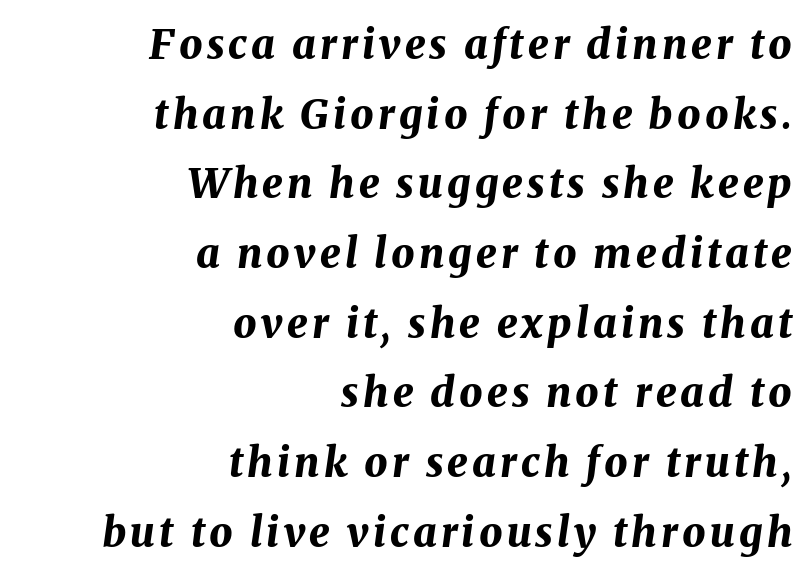
On the weight axis this lands at bold, roughly 700. This rendering features lettering with no underline. Compared with typical paragraphs, the rows here are spaced about the same. Looks like regular typesetting: each glyph gets only the width it needs. The typesetter chose a ragged-left arrangement here. The axis of the letterforms is tilted away from vertical.
